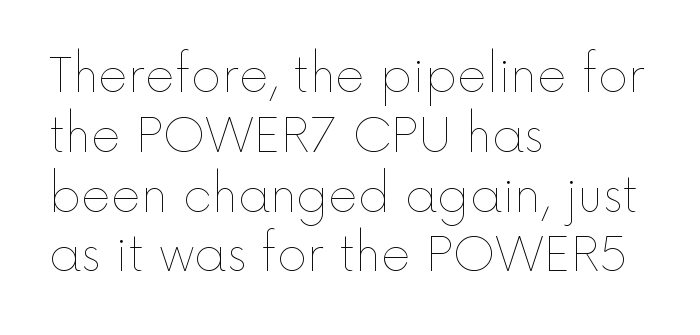
{"italic": "no", "bold": "no", "weight": "thin", "width": "normal", "x_height": "medium", "monospaced": "no", "underline": "no", "align": "left", "line_spacing": "normal", "line_spacing_ratio": 1.3, "letter_spacing": "normal", "letter_spacing_em": 0.0, "glyph_px": 46}
